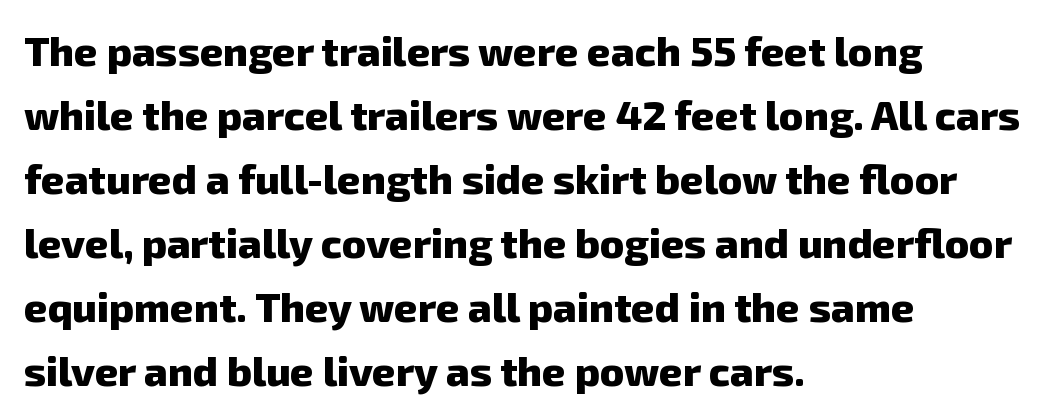
{"serif": "no", "bold": "yes", "weight": "heavy", "width": "normal", "stroke_contrast": "low", "x_height": "medium", "monospaced": "no", "underline": "no", "align": "left", "line_spacing": "normal", "line_spacing_ratio": 1.56, "letter_spacing": "normal", "letter_spacing_em": 0.0, "glyph_px": 41}
